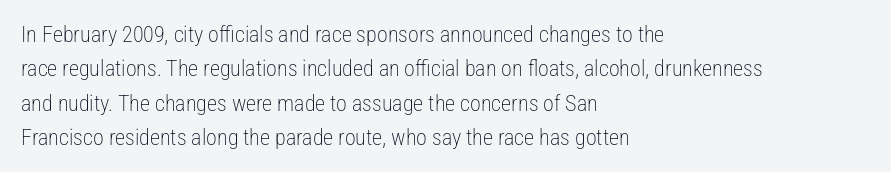
{"italic": "no", "bold": "no", "underline": "no", "align": "left", "line_spacing": "normal", "line_spacing_ratio": 1.56, "letter_spacing": "normal", "letter_spacing_em": 0.0, "glyph_px": 22}
